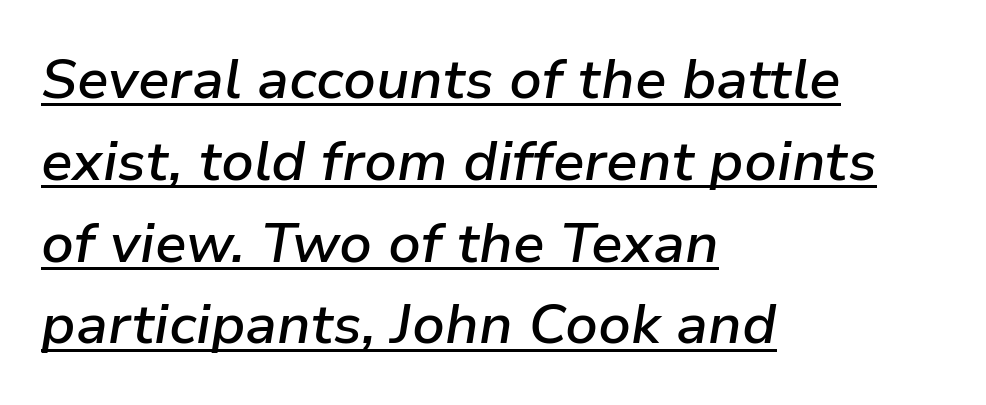
Proportional: the letters do not fall into vertical columns. Stems and bowls a touch heavier than normal — semibold. A student would call this left alignment; a typographer would say flush left, rag right. Nothing unusual about the tracking: characters are spaced as the font intends.
